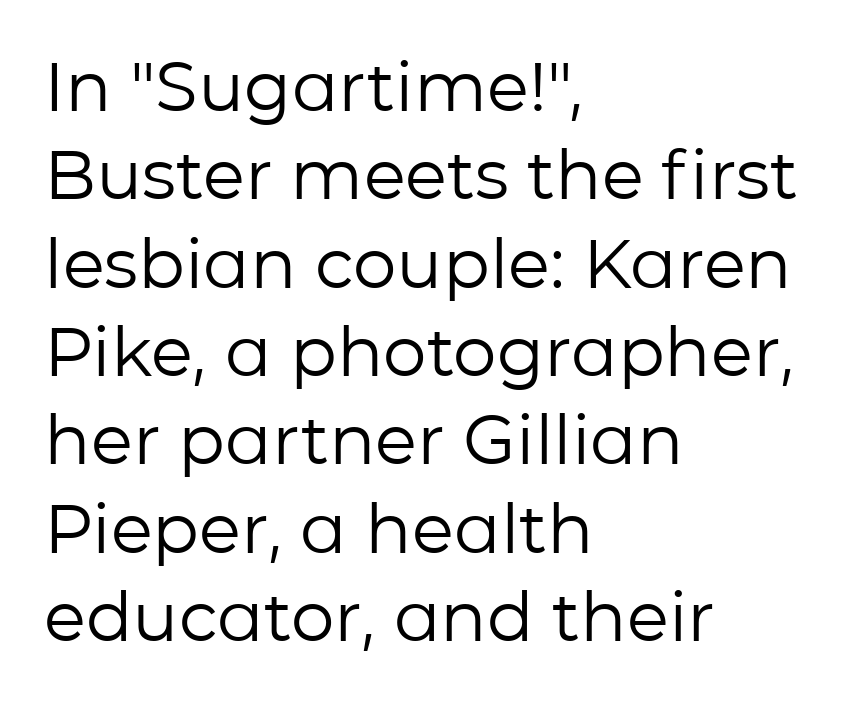
{"serif": "no", "italic": "no", "bold": "no", "weight": "regular", "width": "normal", "stroke_contrast": "low", "x_height": "medium", "monospaced": "no", "underline": "no", "align": "left", "line_spacing": "normal", "line_spacing_ratio": 1.28, "letter_spacing": "normal", "letter_spacing_em": 0.0, "glyph_px": 69}
